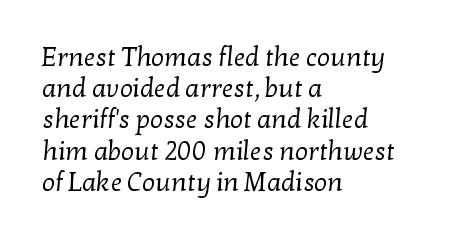
Only glyphs here, with clear space below each row. The weight tops out at a normal text grade. There is no visible air inserted between adjacent glyphs. All the whitespace from short lines collects on the right.
